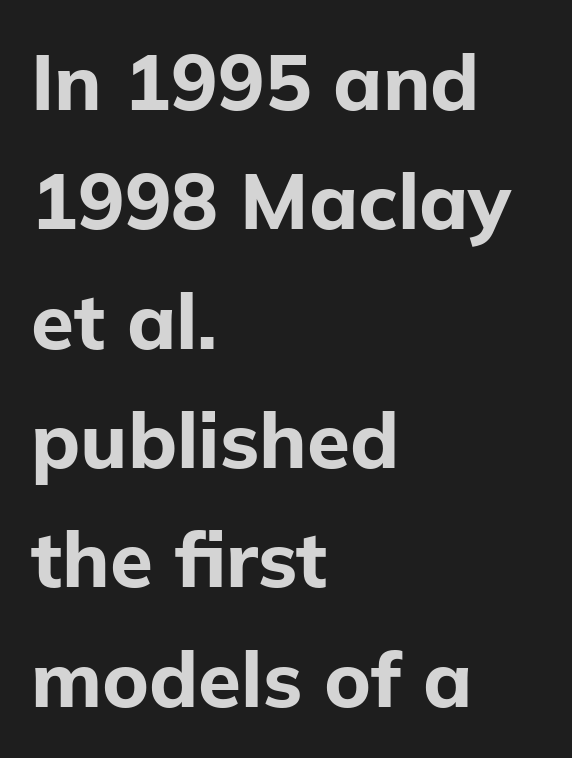
Q: Is the text bold? A: Yes.
Q: Is the text italic (slanted)? A: No, it is upright.
Q: Is the typeface a serif or a sans-serif typeface? A: Sans-serif.
Q: Is the text underlined? A: No.
Q: How is the paragraph aligned? A: Left-aligned.
Q: Is the spacing between letters normal or unusually wide? A: Normal.
Q: Is the spacing between lines tight, normal or loose? A: Normal.
Q: Width (condensed, normal, or wide)? A: Normal.
Q: Stroke contrast? A: Low.
Q: x-height? A: Medium.
Q: Monospaced? A: No.
